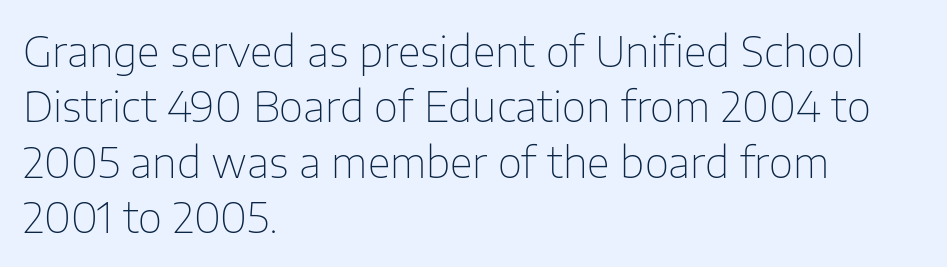
Normally led — the rows are evenly, conventionally spaced. Bold? No — there's no thickening of the strokes. Plain, unruled lines of type. You can tell from the bare stems that sans-serif type was used. What stands out about the letter spacing? Nothing — it is the standard amount.
